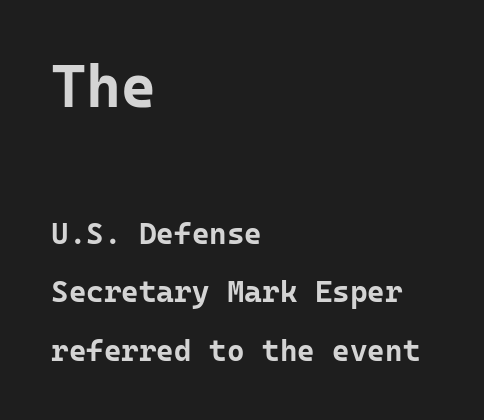
Loosely led — the rows are spread out. The characters display no serif detailing; their extremities are plain. Which chunk is bigger? The first one — the top block dwarfs the bottom. The face used here has the dense, thick strokes of a bold. These lines keep a tight, regular rhythm from letter to letter. Do the characters align in a grid? Yes, the font is monospaced.
